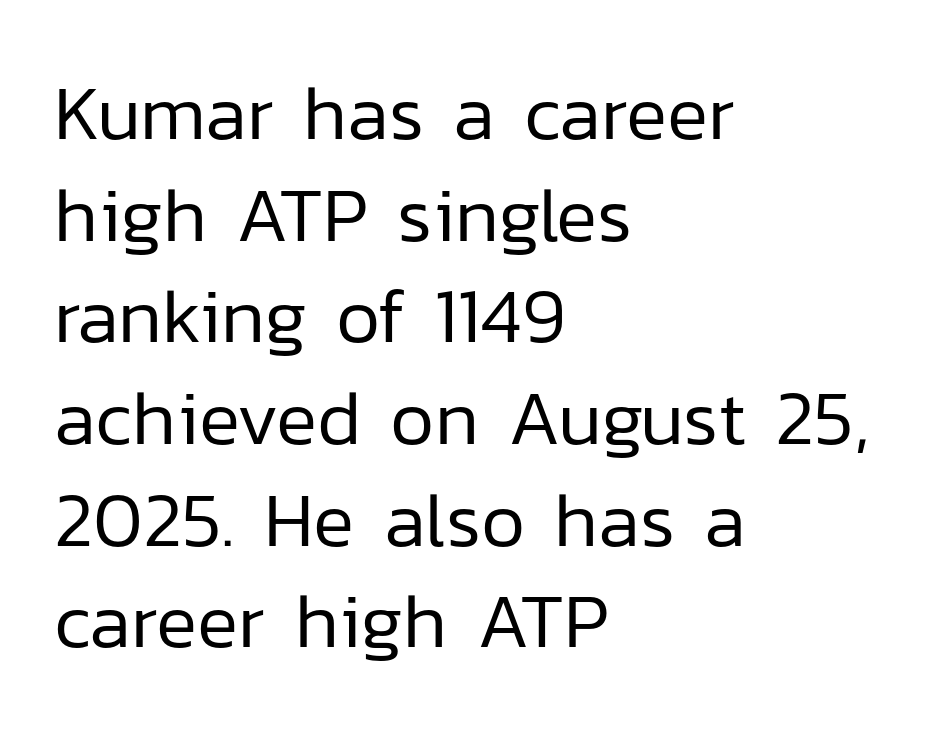
Looks like regular typesetting: each glyph gets only the width it needs. Does the leading feel generous? No, just average. The specimen omits any rule beneath the text block's lines. Notice how the stems are strictly vertical — no italics here. Is the letter spacing exaggerated? No — it looks like the ordinary default. Where is the straight margin? On the left.
